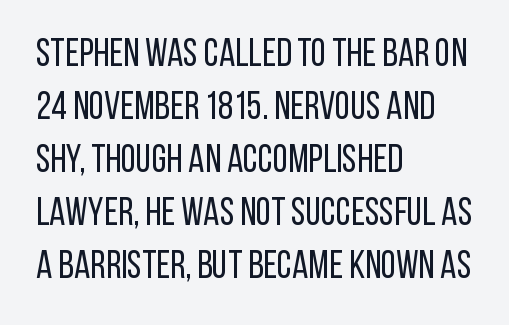
{"serif": "no", "italic": "no", "bold": "no", "weight": "regular", "width": "condensed", "stroke_contrast": "low", "x_height": "large", "monospaced": "no", "underline": "no", "align": "left", "line_spacing": "normal", "line_spacing_ratio": 1.36, "letter_spacing": "normal", "letter_spacing_em": 0.0, "glyph_px": 39}
